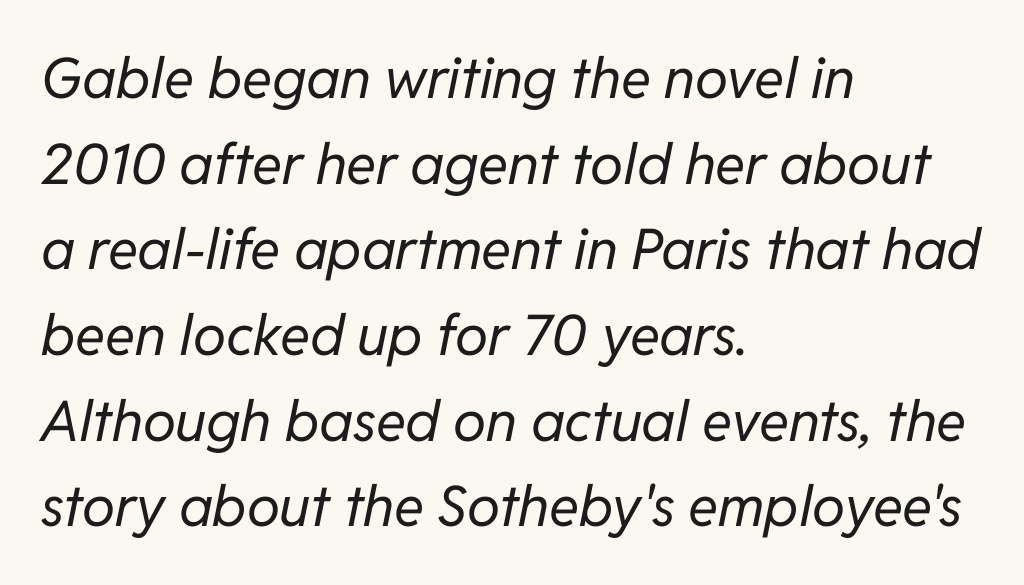
{"italic": "yes", "lean": "right", "slant_degrees": 11, "bold": "no", "weight": "regular", "width": "normal", "stroke_contrast": "low", "x_height": "medium", "monospaced": "no", "underline": "no", "align": "left", "line_spacing": "normal", "line_spacing_ratio": 1.53, "letter_spacing": "normal", "letter_spacing_em": 0.0, "glyph_px": 56}
